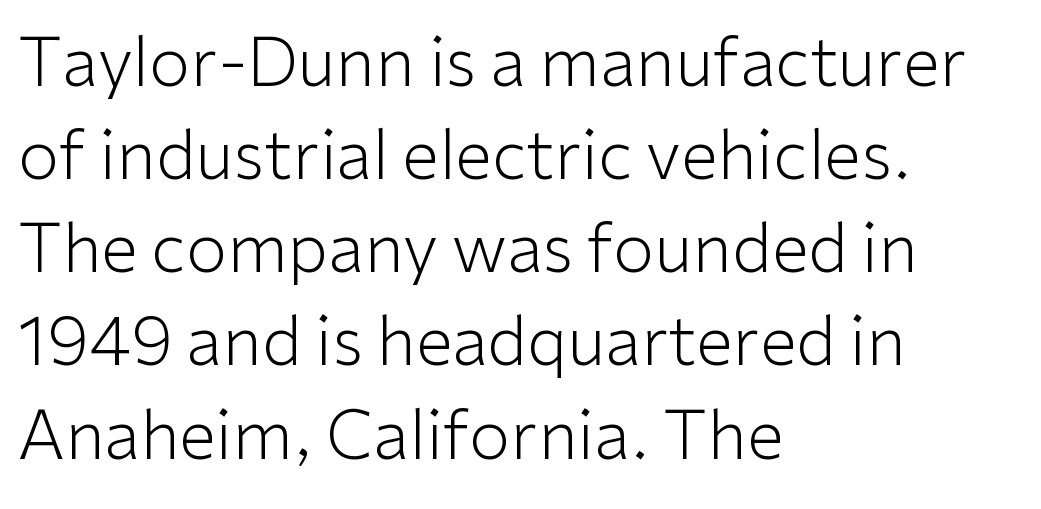
Q: Is the text bold? A: No.
Q: Is the text italic (slanted)? A: No, it is upright.
Q: Is the typeface a serif or a sans-serif typeface? A: Sans-serif.
Q: Is the text underlined? A: No.
Q: How is the paragraph aligned? A: Left-aligned.
Q: Is the spacing between letters normal or unusually wide? A: Normal.
Q: Is the spacing between lines tight, normal or loose? A: Normal.
Q: Width (condensed, normal, or wide)? A: Normal.
Q: Stroke contrast? A: Low.
Q: x-height? A: Medium.
Q: Monospaced? A: No.
